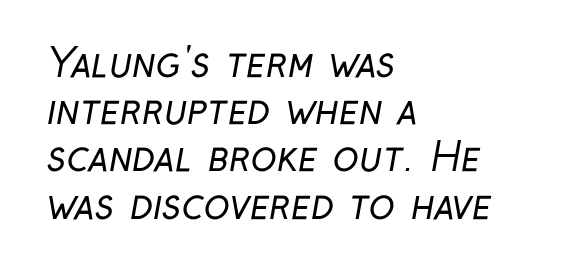
The image shows 39 px regular-weight, condensed sans-serif type; set left-aligned, line spacing 1.21x, normal letter spacing, not underlined; low stroke contrast and a medium x-height.
